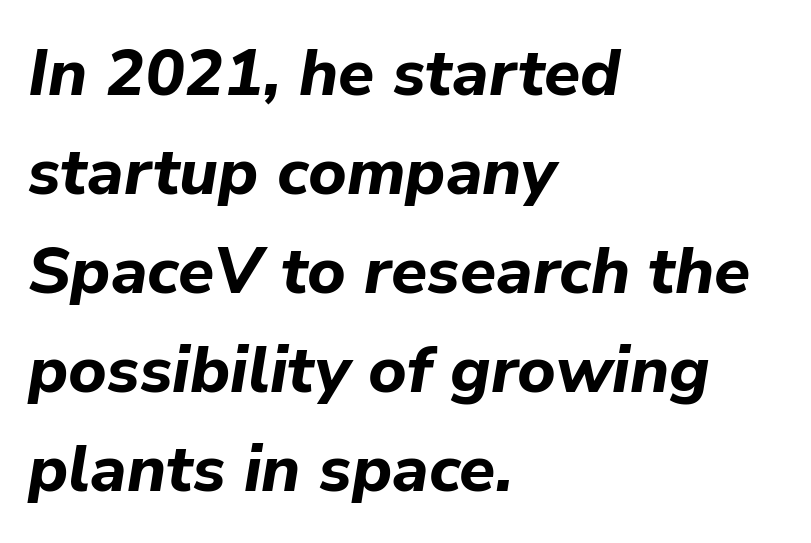
The leading is moderate, giving the passage an even texture. The text carries the slant typical of an italic or oblique font. Visually the block forms a straight wall on the left and a jagged coastline on the right. As a designer I'd log this as weight 700, bold.
